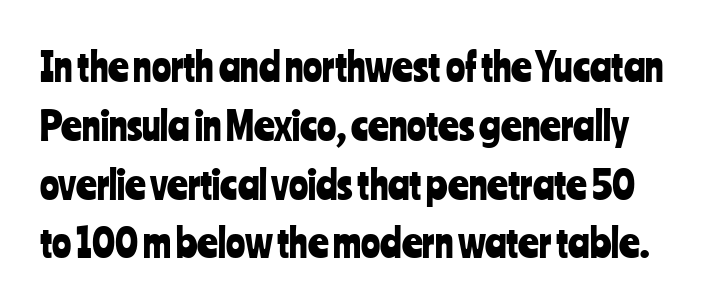
{"serif": "no", "italic": "no", "width": "condensed", "stroke_contrast": "low", "x_height": "medium", "monospaced": "no", "underline": "no", "line_spacing": "normal", "line_spacing_ratio": 1.47, "letter_spacing": "normal", "letter_spacing_em": 0.0, "glyph_px": 40}
